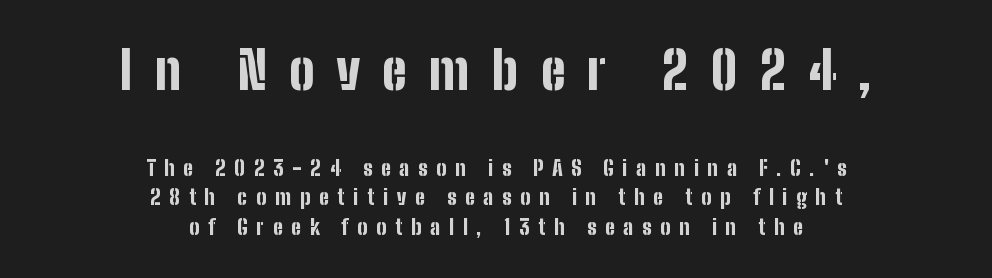
The image shows 53 px bold, condensed sans-serif type, upright; set centered, normal line spacing (1.42x), unusually wide letter spacing (+0.42 em), not underlined; the first (top) block is 2.52x larger; low stroke contrast and a medium x-height.
